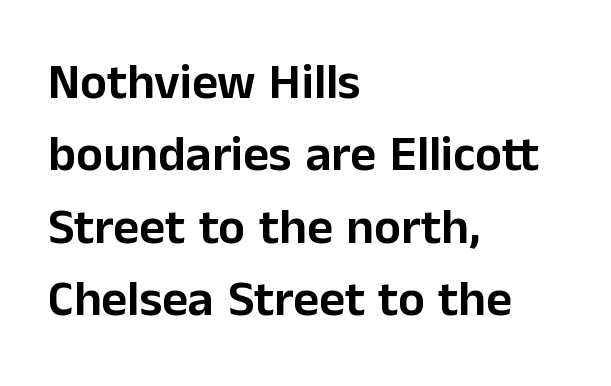
The ragged edge is on the right, which tells us the setting is flush left. If you drew a line through each stem, it would be perfectly vertical. Does the leading feel generous? No, just average. These lines are composed in type without serifs.
